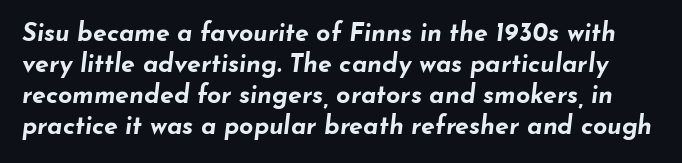
{"italic": "yes", "lean": "right", "slant_degrees": 7, "bold": "yes", "underline": "no", "line_spacing_ratio": 1.24, "letter_spacing": "normal", "letter_spacing_em": 0.0, "glyph_px": 25}
